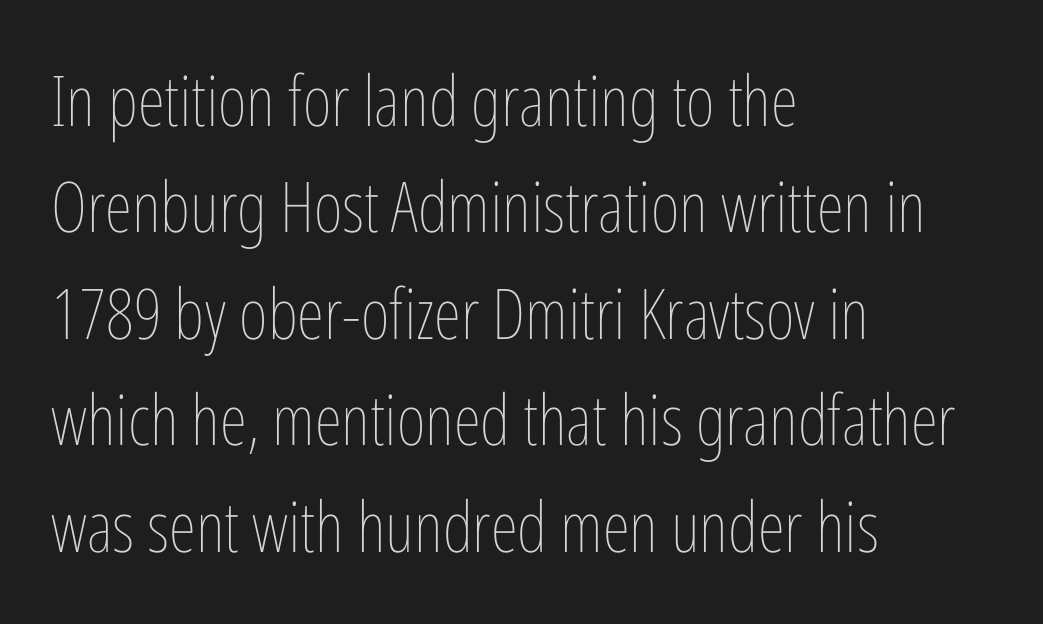
Looks like regular typesetting: each glyph gets only the width it needs. You can tell it's not italic because the verticals are truly vertical. Is there much room between lines? A standard amount, neither cramped nor airy. Weight: in the light-to-regular range.
